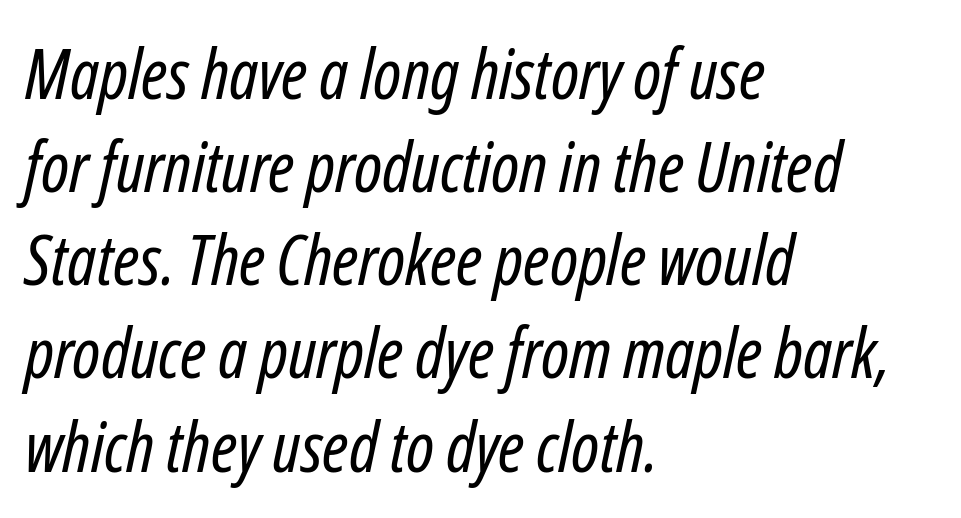
The letterforms sit at book weight or below. Horizontal bands of white between lines are of average thickness. Plain, unruled lines of type. Reading down the block, your eye returns to a fixed left position each line. You can tell it's italic because the verticals aren't actually vertical.
